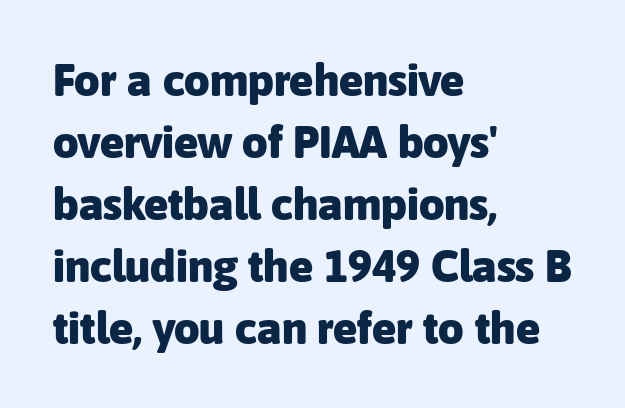
The image shows 45 px heavy sans-serif type, upright; set left-aligned, normal line spacing (1.38x), normal letter spacing, not underlined; low stroke contrast and a medium x-height.
